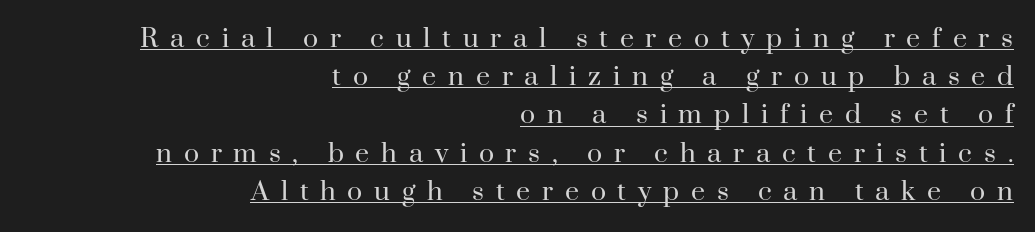
Q: Is the text bold? A: No.
Q: Is the text italic (slanted)? A: No, it is upright.
Q: Is the text underlined? A: Yes.
Q: How is the paragraph aligned? A: Right-aligned.
Q: Is the spacing between letters normal or unusually wide? A: Unusually wide.
Q: Is the spacing between lines tight, normal or loose? A: Normal.
